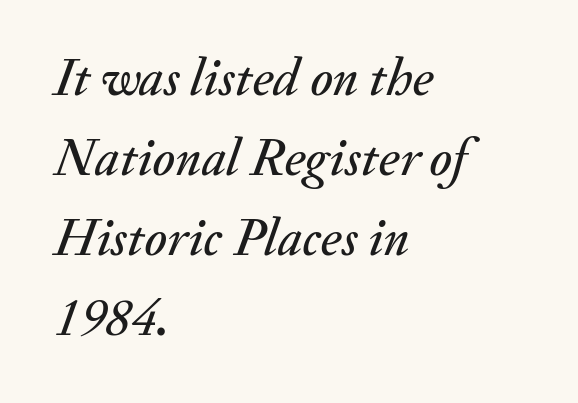
{"italic": "yes", "lean": "right", "slant_degrees": 20, "width": "normal", "stroke_contrast": "medium", "x_height": "small", "monospaced": "no", "underline": "no", "align": "left", "line_spacing": "normal", "line_spacing_ratio": 1.51, "letter_spacing": "normal", "letter_spacing_em": 0.0, "glyph_px": 53}
